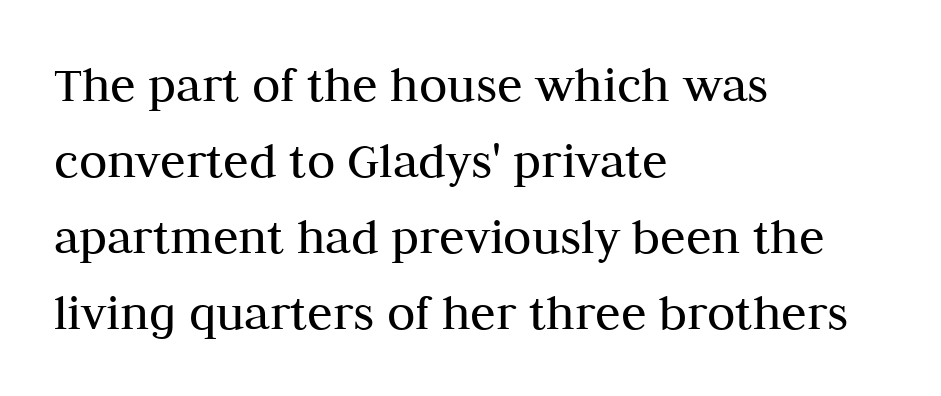
The image shows 52 px regular-weight serif type, upright; set left-aligned, normal line spacing (1.46x), normal letter spacing, not underlined; medium stroke contrast and a medium x-height.
